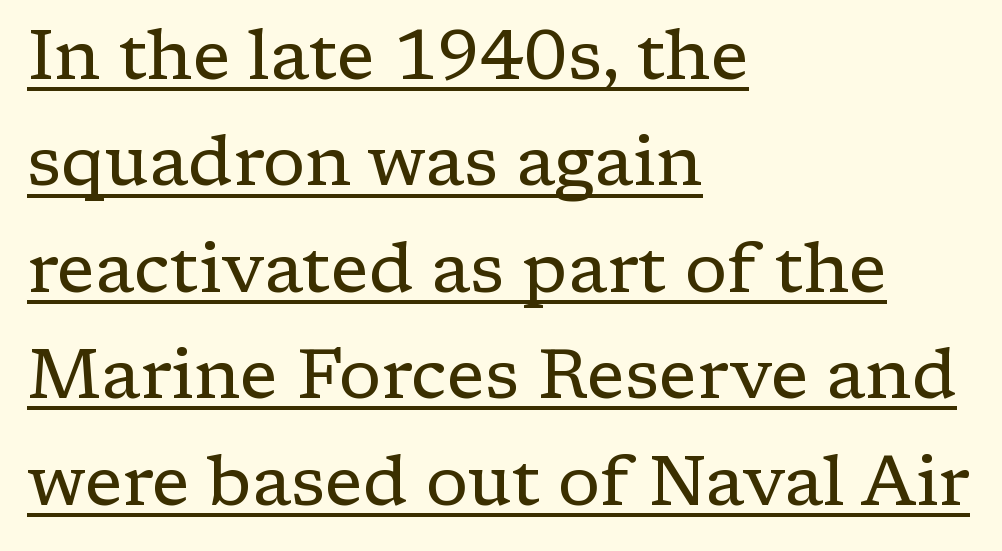
The image shows 70 px regular-weight serif type, upright; set left-aligned, normal line spacing (1.52x), normal letter spacing, underlined; low stroke contrast and a medium x-height.
